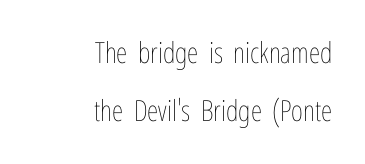
Q: Is the text bold? A: No.
Q: Is the text italic (slanted)? A: No, it is upright.
Q: Is the text underlined? A: No.
Q: How is the paragraph aligned? A: Right-aligned.
Q: Is the spacing between letters normal or unusually wide? A: Normal.
Q: Is the spacing between lines tight, normal or loose? A: Loose.
Q: Width (condensed, normal, or wide)? A: Condensed.
Q: Stroke contrast? A: Low.
Q: x-height? A: Medium.
Q: Monospaced? A: No.
